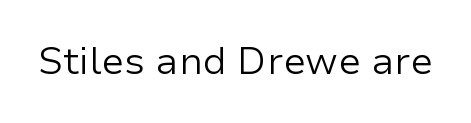
The image shows 38 px regular-weight sans-serif type, upright; set normal letter spacing, not underlined; low stroke contrast and a medium x-height.
